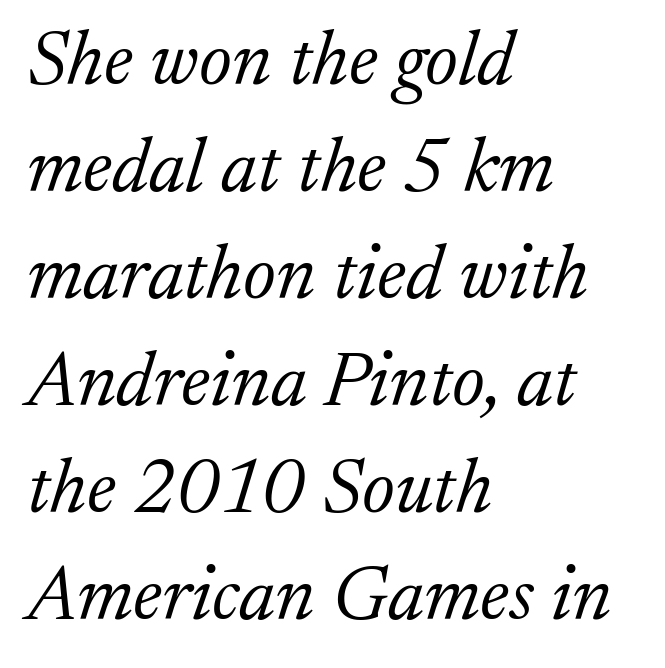
Q: Is the text bold? A: No.
Q: Is the text italic (slanted)? A: Yes, it leans right by about 17 degrees.
Q: Is the typeface a serif or a sans-serif typeface? A: Serif.
Q: Is the text underlined? A: No.
Q: How is the paragraph aligned? A: Left-aligned.
Q: Is the spacing between letters normal or unusually wide? A: Normal.
Q: Is the spacing between lines tight, normal or loose? A: Normal.
Q: Width (condensed, normal, or wide)? A: Normal.
Q: Stroke contrast? A: Low.
Q: x-height? A: Medium.
Q: Monospaced? A: No.
